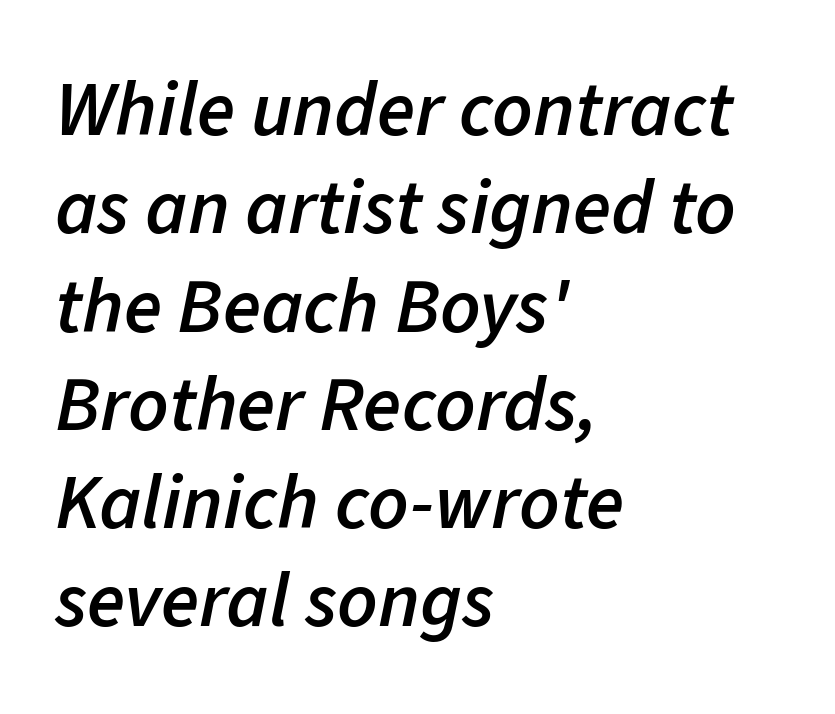
Q: Is the text bold? A: Semi-bold.
Q: Is the text italic (slanted)? A: Yes, it leans right by about 11 degrees.
Q: Is the text underlined? A: No.
Q: How is the paragraph aligned? A: Left-aligned.
Q: Is the spacing between letters normal or unusually wide? A: Normal.
Q: Is the spacing between lines tight, normal or loose? A: Normal.
Q: Width (condensed, normal, or wide)? A: Normal.
Q: Stroke contrast? A: Low.
Q: x-height? A: Medium.
Q: Monospaced? A: No.
